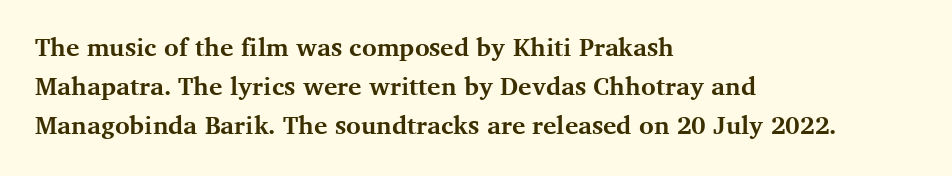
There is no visible air inserted between adjacent glyphs. This sample is left-justified, so line endings fall wherever the words run out. Normally led — the rows are evenly, conventionally spaced. The lettering holds an erect, upright posture throughout.
